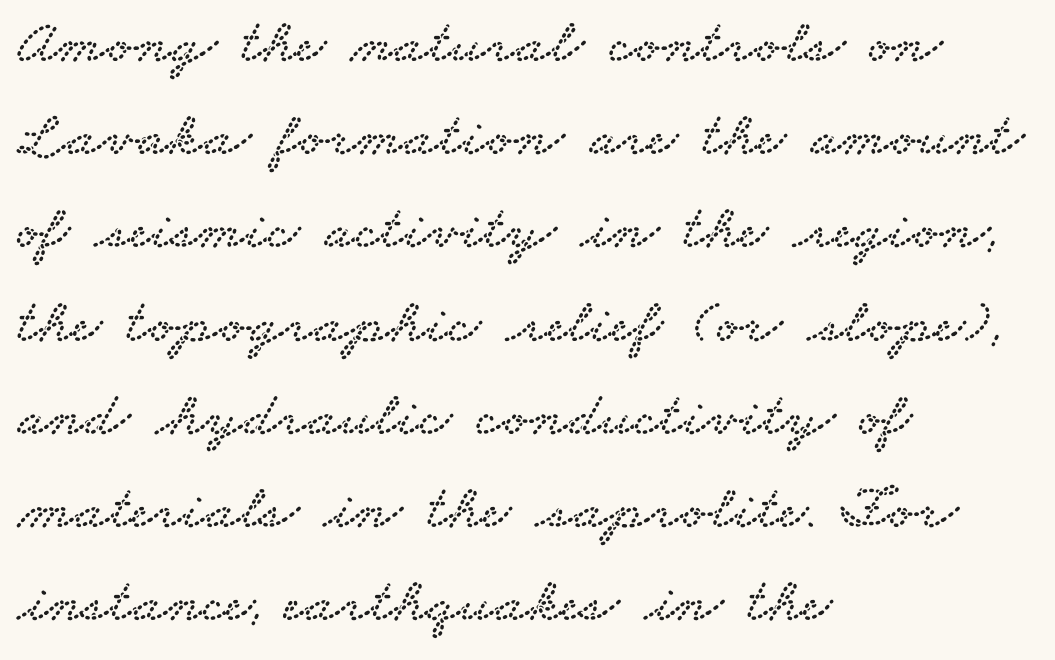
{"width": "wide", "stroke_contrast": "low", "x_height": "small", "monospaced": "no", "underline": "no", "align": "left", "line_spacing": "normal", "line_spacing_ratio": 1.48, "letter_spacing": "normal", "letter_spacing_em": 0.0, "glyph_px": 63}
